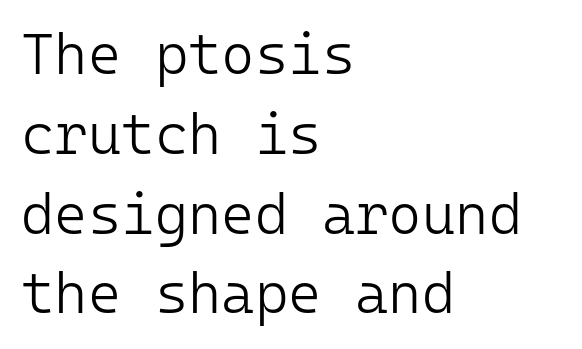
The passage shown is typed in a monospace face where columns stay perfectly aligned. Is the stroke heavy? The answer is a plain regular-or-lighter. Letter spacing: default. The passage is arranged the way most books set body copy — flush left. Are there feet on the stems? There aren't — it's a sans. Unlike italic type, these characters show no tilt at all.
